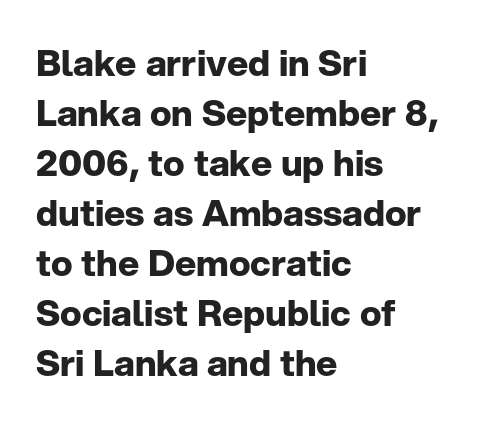
The image shows 36 px bold sans-serif type, upright; set left-aligned, normal line spacing (1.39x), normal letter spacing, not underlined; low stroke contrast and a medium x-height.
